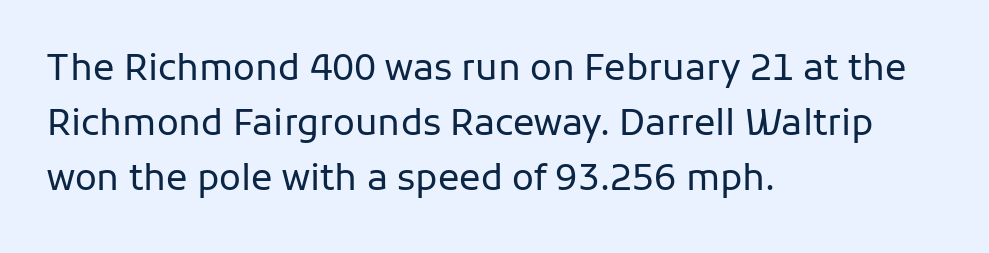
{"serif": "no", "italic": "no", "bold": "no", "weight": "regular", "width": "normal", "stroke_contrast": "low", "x_height": "medium", "monospaced": "no", "underline": "no", "align": "left", "line_spacing": "normal", "line_spacing_ratio": 1.53, "letter_spacing": "normal", "letter_spacing_em": 0.0, "glyph_px": 36}
